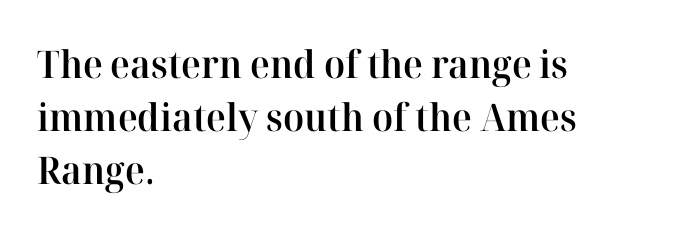
{"serif": "yes", "italic": "no", "bold": "semi", "weight": "semibold", "width": "normal", "stroke_contrast": "high", "x_height": "medium", "monospaced": "no", "underline": "no", "align": "left", "line_spacing": "normal", "line_spacing_ratio": 1.39, "letter_spacing": "normal", "letter_spacing_em": 0.0, "glyph_px": 38}
